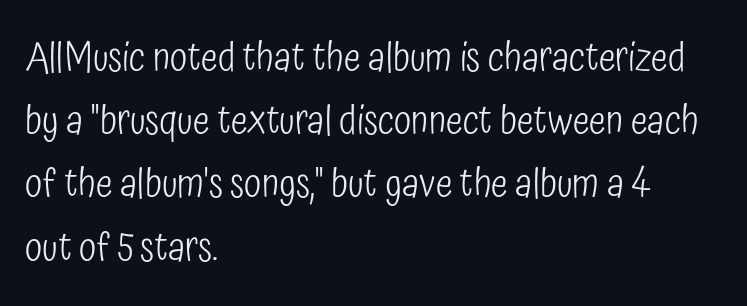
Q: Is the text bold? A: No.
Q: Is the text italic (slanted)? A: No, it is upright.
Q: Is the typeface a serif or a sans-serif typeface? A: Sans-serif.
Q: Is the text underlined? A: No.
Q: How is the paragraph aligned? A: Left-aligned.
Q: Is the spacing between letters normal or unusually wide? A: Normal.
Q: Is the spacing between lines tight, normal or loose? A: Normal.
Q: Width (condensed, normal, or wide)? A: Condensed.
Q: Stroke contrast? A: Low.
Q: x-height? A: Medium.
Q: Monospaced? A: No.
